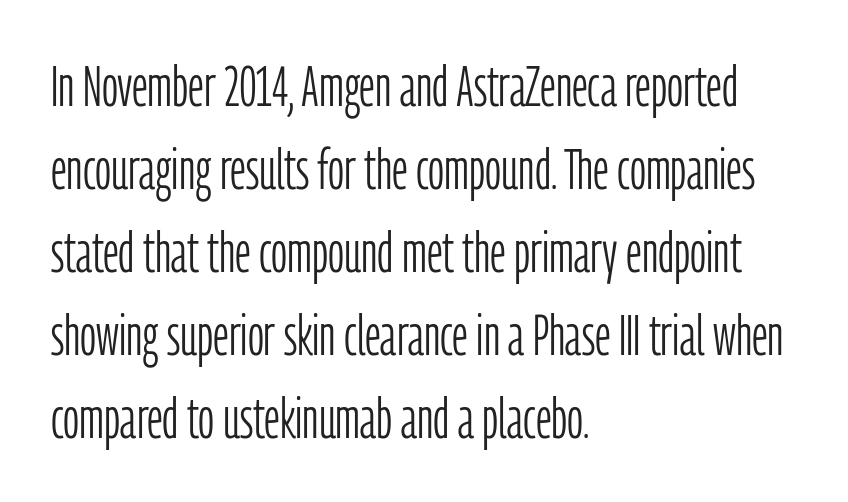
The image shows 56 px light, condensed sans-serif type, upright; set left-aligned, normal line spacing (1.48x), normal letter spacing, not underlined; low stroke contrast and a medium x-height.
